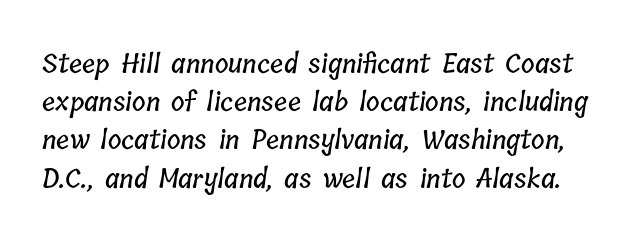
Q: Is the text underlined? A: No.
Q: Is the spacing between letters normal or unusually wide? A: Normal.
Q: Is the spacing between lines tight, normal or loose? A: Normal.
